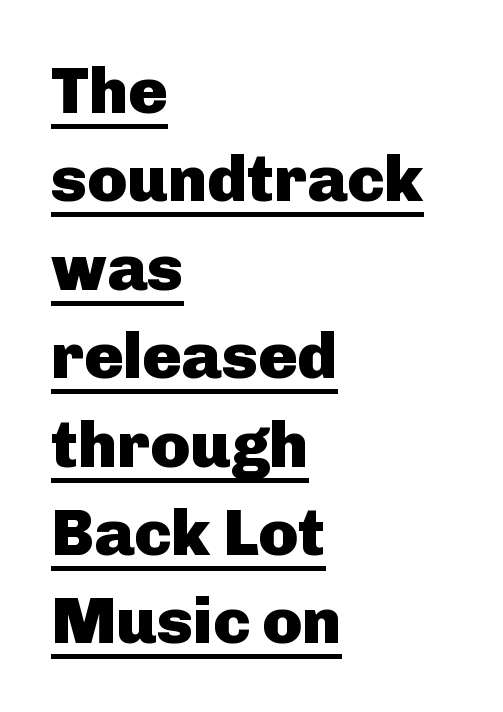
The image shows 65 px heavy sans-serif type, upright; set left-aligned, normal line spacing (1.36x), normal letter spacing, underlined; low stroke contrast and a medium x-height.
